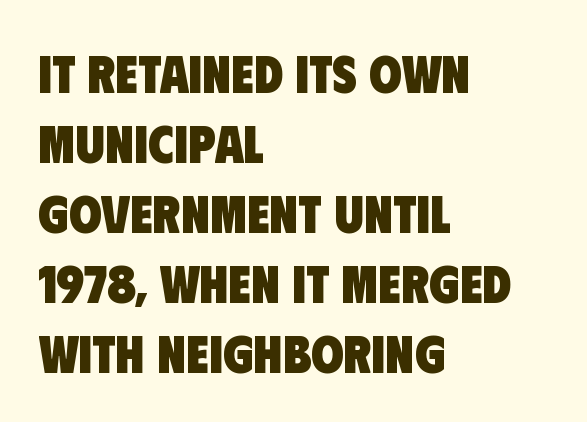
{"serif": "no", "bold": "yes", "weight": "heavy", "width": "condensed", "stroke_contrast": "low", "x_height": "large", "monospaced": "no", "underline": "no", "align": "left", "line_spacing": "normal", "line_spacing_ratio": 1.32, "letter_spacing": "normal", "letter_spacing_em": 0.0, "glyph_px": 53}
